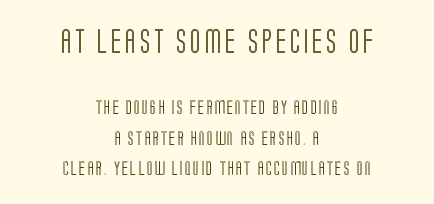
Unmarked baselines from the first word to the last. Where is the straight margin? There isn't one; the lines are centered. Regarding leading, the lines here are spaced well apart. Ordinary non-slanted type is in use. The rendering shrinks the type as you move from the upper chunk to the lower.
